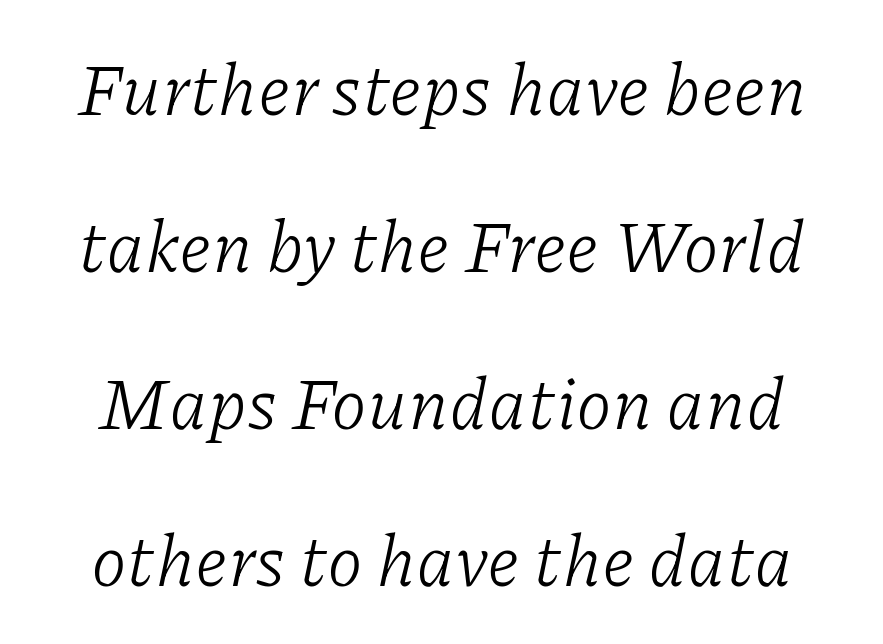
The image shows 72 px light serif type, italic (leaning right); set loose line spacing (2.18x), normal letter spacing, not underlined; low stroke contrast and a medium x-height.
